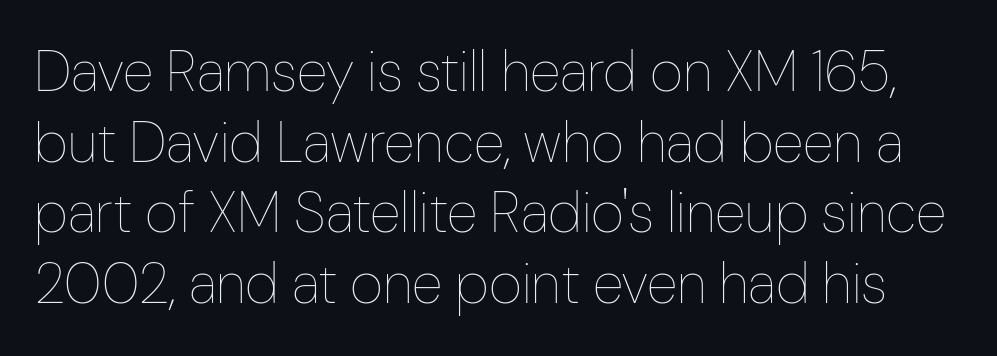
The image shows 57 px thin, condensed type, upright; set line spacing 1.24x, normal letter spacing, not underlined; low stroke contrast and a medium x-height.
